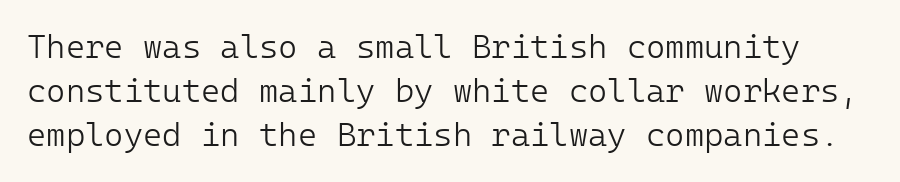
{"serif": "no", "italic": "no", "bold": "no", "weight": "light", "width": "normal", "stroke_contrast": "low", "x_height": "medium", "underline": "no", "line_spacing": "normal", "line_spacing_ratio": 1.34, "letter_spacing": "normal", "letter_spacing_em": 0.0, "glyph_px": 33}
